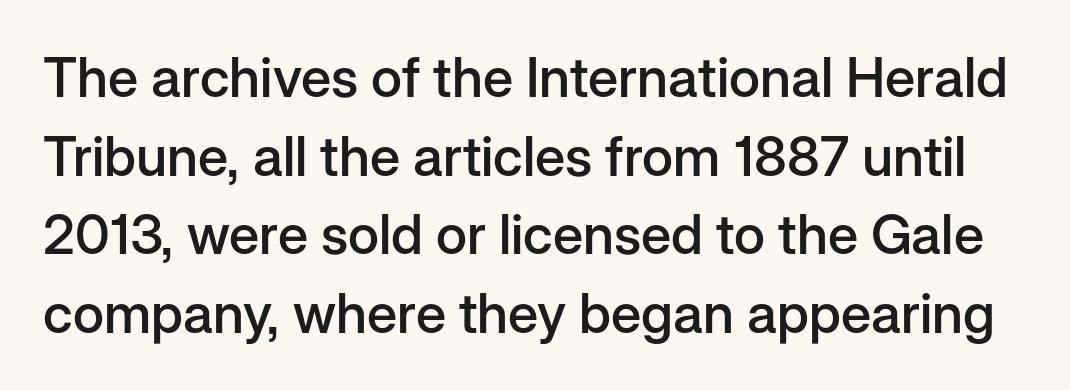
Q: Is the text bold? A: Semi-bold.
Q: Is the text italic (slanted)? A: No, it is upright.
Q: Is the typeface a serif or a sans-serif typeface? A: Sans-serif.
Q: Is the text underlined? A: No.
Q: Is the spacing between letters normal or unusually wide? A: Normal.
Q: Is the spacing between lines tight, normal or loose? A: Normal.
Q: Width (condensed, normal, or wide)? A: Normal.
Q: Stroke contrast? A: Low.
Q: x-height? A: Medium.
Q: Monospaced? A: No.
